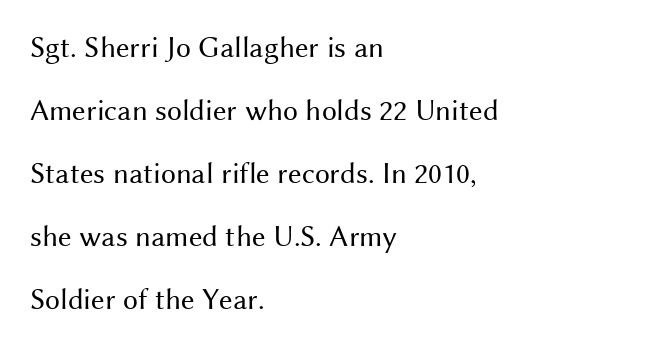
The image shows 30 px regular-weight sans-serif type, upright; set left-aligned, loose line spacing (2.1x), normal letter spacing, not underlined; medium stroke contrast and a medium x-height.
